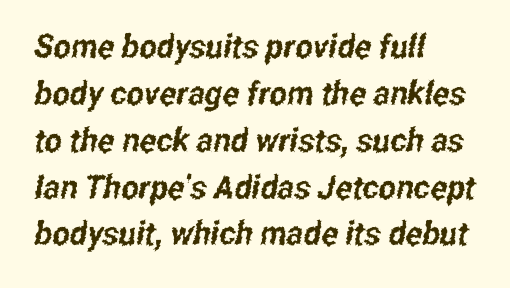
Q: Is the typeface a serif or a sans-serif typeface? A: Sans-serif.
Q: Is the text underlined? A: No.
Q: How is the paragraph aligned? A: Left-aligned.
Q: Is the spacing between letters normal or unusually wide? A: Normal.
Q: Is the spacing between lines tight, normal or loose? A: Normal.
Q: Width (condensed, normal, or wide)? A: Condensed.
Q: Stroke contrast? A: Low.
Q: x-height? A: Medium.
Q: Monospaced? A: No.
